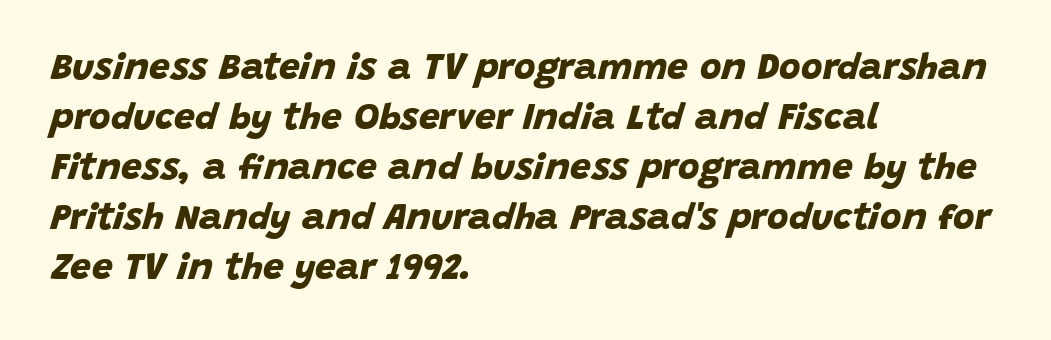
The image shows 37 px bold sans-serif type; set left-aligned, normal line spacing (1.35x), normal letter spacing, not underlined; low stroke contrast and a large x-height.
